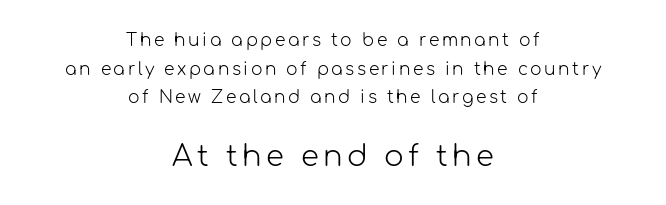
The image shows 29 px light sans-serif type, upright; set centered, normal line spacing (1.69x), not underlined; the second (bottom) block is 1.71x larger; low stroke contrast and a medium x-height.
